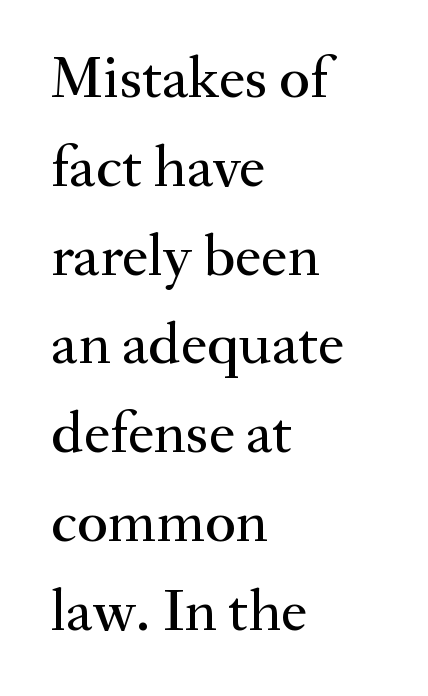
The image shows 60 px serif type, upright; set left-aligned, normal line spacing (1.48x), normal letter spacing, not underlined; medium stroke contrast and a small x-height.
